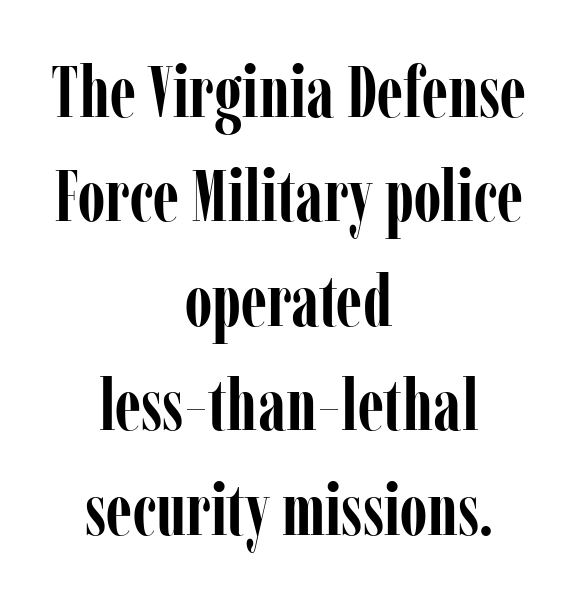
The image shows 72 px semibold, condensed serif type, upright; set centered, normal line spacing (1.45x), normal letter spacing, not underlined; low stroke contrast and a medium x-height.
